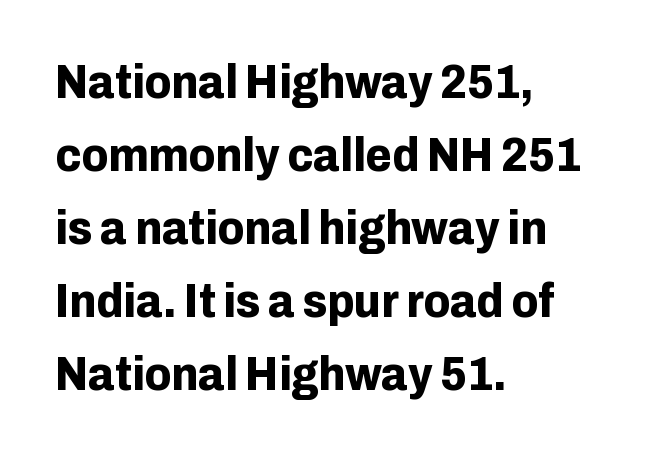
Think of a printed novel: that variable character pitch is what you see here. Rule under the text: the space is simply empty. The type is set solid horizontally, with unmodified tracking. Notice how thick the strokes are: this is what a full bold looks like.
